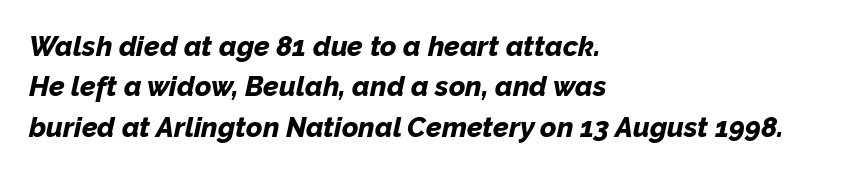
{"italic": "yes", "lean": "right", "slant_degrees": 12, "bold": "yes", "weight": "bold", "width": "normal", "stroke_contrast": "low", "x_height": "medium", "monospaced": "no", "underline": "no", "align": "left", "line_spacing": "normal", "line_spacing_ratio": 1.44, "letter_spacing": "normal", "letter_spacing_em": 0.0, "glyph_px": 28}
